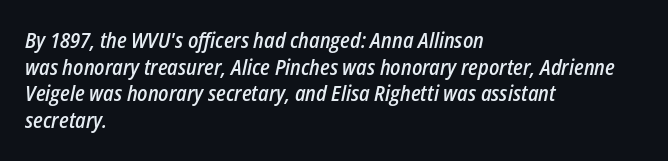
A student would call this left alignment; a typographer would say flush left, rag right. Tall strokes in this sample are angled rather than plumb. Glyph-to-glyph distance matches everyday printed text. Underlining? Definitely not there. Emphasis by weight is partial: semibold. A normal amount of white space separates one row of letters from the next.
